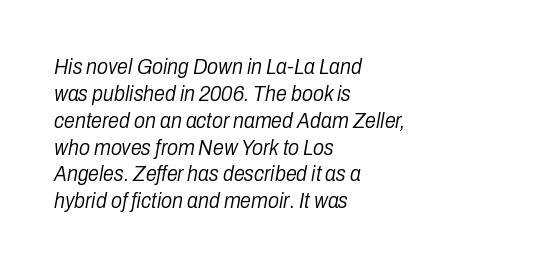
Weight: regular or lighter. The letterforms sit shoulder to shoulder at normal distance. A student would call this left alignment; a typographer would say flush left, rag right. You can tell it's italic because the verticals aren't actually vertical.
